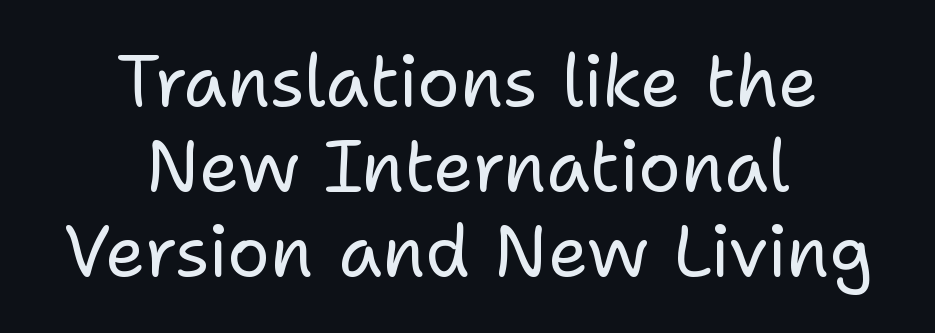
{"serif": "no", "italic": "no", "bold": "no", "weight": "regular", "width": "normal", "stroke_contrast": "low", "x_height": "medium", "monospaced": "no", "underline": "no", "align": "center", "line_spacing_ratio": 1.2, "letter_spacing": "normal", "letter_spacing_em": 0.0, "glyph_px": 71}
